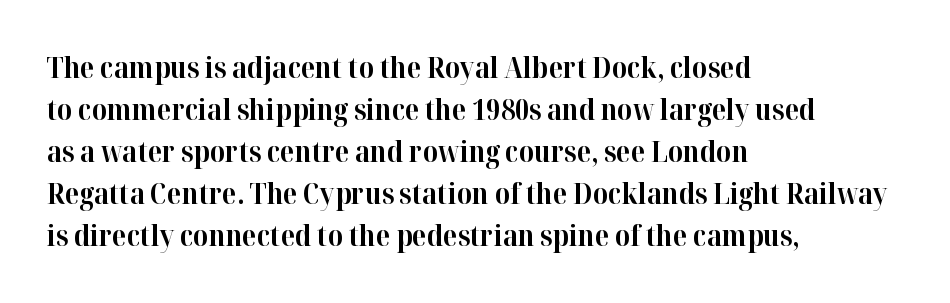
Is the letter spacing exaggerated? No — it looks like the ordinary default. A typesetter would call this proportional, since set widths differ per character. Caption: bold face, heavy strokes. Which margin do the lines hug? The left one — the right edge is uneven.
